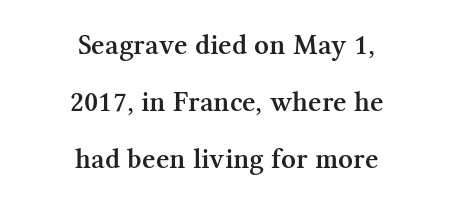
The image shows 29 px semibold serif type, upright; set centered, loose line spacing (1.97x), normal letter spacing, not underlined; medium stroke contrast and a medium x-height.
